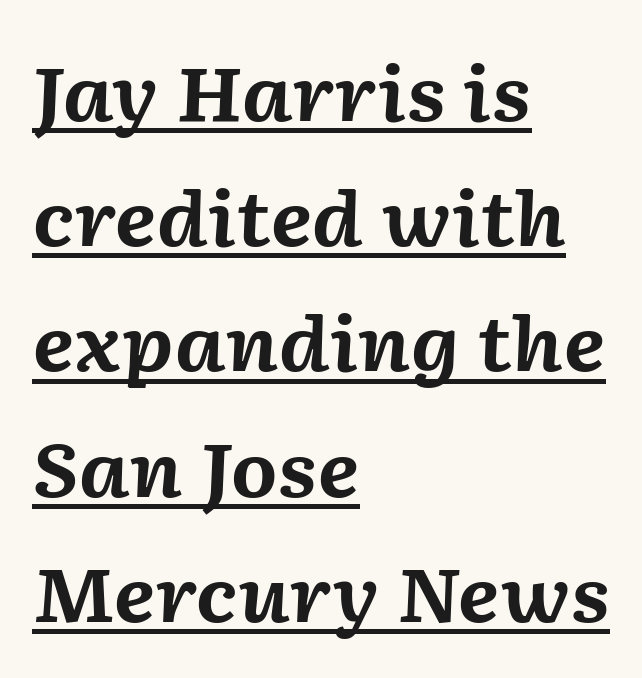
The image shows 75 px bold type, italic (leaning right); set left-aligned, normal line spacing (1.67x), normal letter spacing, underlined; medium stroke contrast and a medium x-height.
